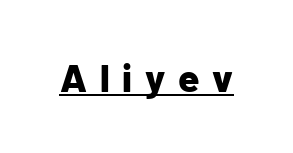
Q: Is the text bold? A: Yes.
Q: Is the text italic (slanted)? A: No, it is upright.
Q: Is the typeface a serif or a sans-serif typeface? A: Sans-serif.
Q: Is the text underlined? A: Yes.
Q: Is the spacing between letters normal or unusually wide? A: Unusually wide.
Q: Width (condensed, normal, or wide)? A: Normal.
Q: Stroke contrast? A: Low.
Q: x-height? A: Medium.
Q: Monospaced? A: No.
